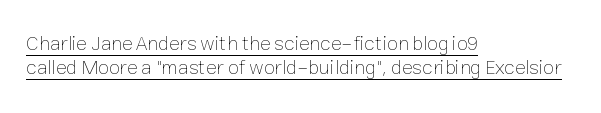
{"italic": "no", "bold": "no", "underline": "yes", "align": "left", "line_spacing_ratio": 1.21, "letter_spacing": "normal", "letter_spacing_em": 0.0, "glyph_px": 20}
